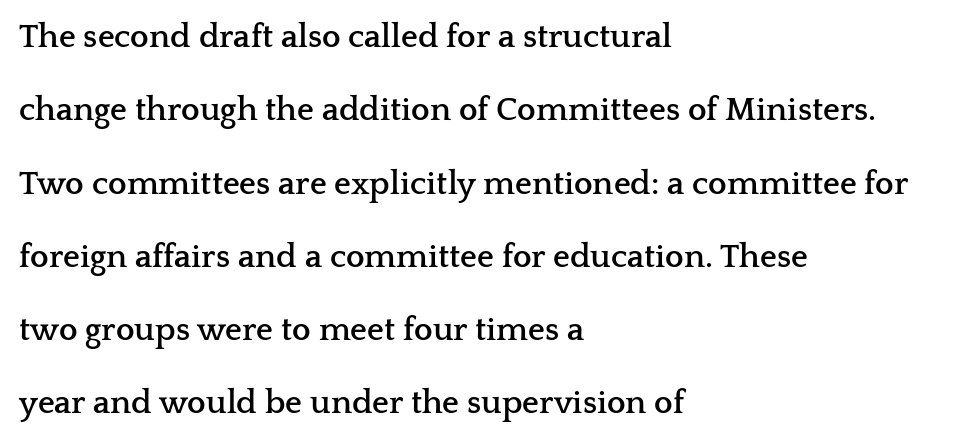
No extra tracking has been applied to these lines. This is heavy type, rendered in bold. Font category for this specimen: serif. If you drew a ruler down the left edge, every line would touch it. Rule under the text: the space is simply empty. Leading is clearly above the norm, producing a sparse column.
